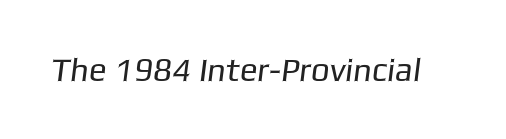
The face used here is proportionally spaced, like ordinary book or web type. The weight tops out at a normal text grade. The passage shown has conventional tracking throughout. Just letters on the line, the space beneath them empty. Are there feet on the stems? There aren't — it's a sans.
